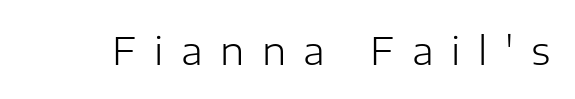
Letterform terminals end flat and unadorned throughout the passage. A typesetter would call this proportional, since set widths differ per character. The weight tops out at a normal text grade. Just letters on the line, the space beneath them empty. Posture: upright roman.
